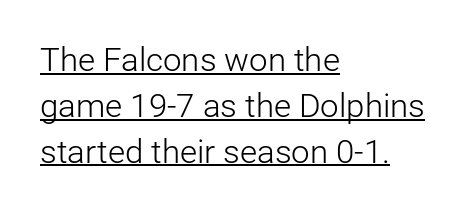
Q: Is the text bold? A: No.
Q: Is the text italic (slanted)? A: No, it is upright.
Q: Is the typeface a serif or a sans-serif typeface? A: Sans-serif.
Q: Is the text underlined? A: Yes.
Q: How is the paragraph aligned? A: Left-aligned.
Q: Is the spacing between letters normal or unusually wide? A: Normal.
Q: Is the spacing between lines tight, normal or loose? A: Normal.
Q: Width (condensed, normal, or wide)? A: Normal.
Q: Stroke contrast? A: Low.
Q: x-height? A: Medium.
Q: Monospaced? A: No.
